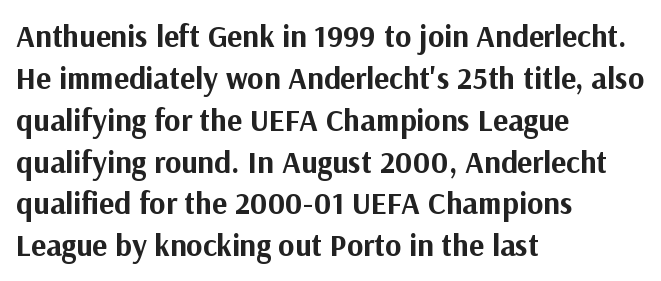
{"serif": "no", "italic": "no", "bold": "yes", "weight": "bold", "width": "normal", "stroke_contrast": "medium", "x_height": "medium", "monospaced": "no", "underline": "no", "align": "left", "line_spacing": "normal", "line_spacing_ratio": 1.35, "letter_spacing": "normal", "letter_spacing_em": 0.0, "glyph_px": 31}
